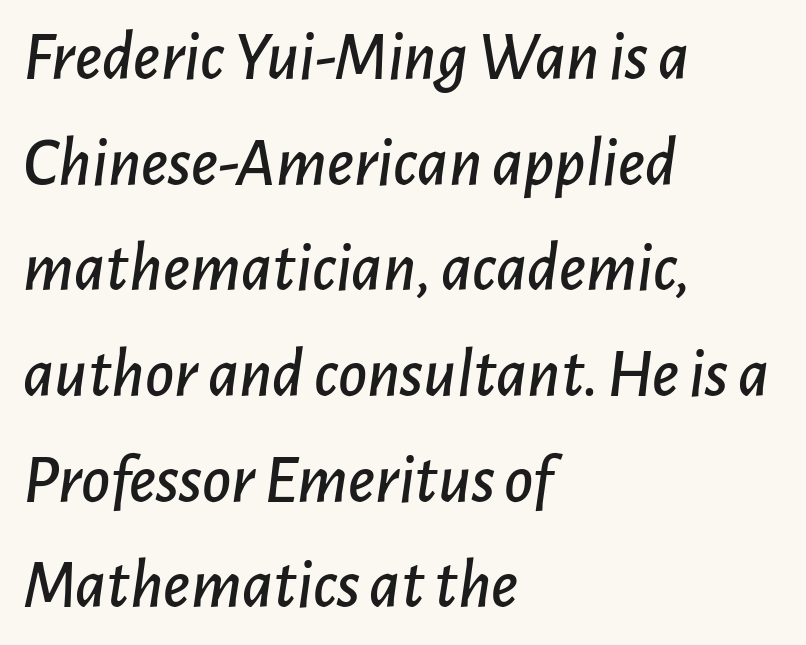
The image shows 70 px text type, italic (leaning right); set left-aligned, normal line spacing (1.51x), normal letter spacing, not underlined; low stroke contrast and a medium x-height.
